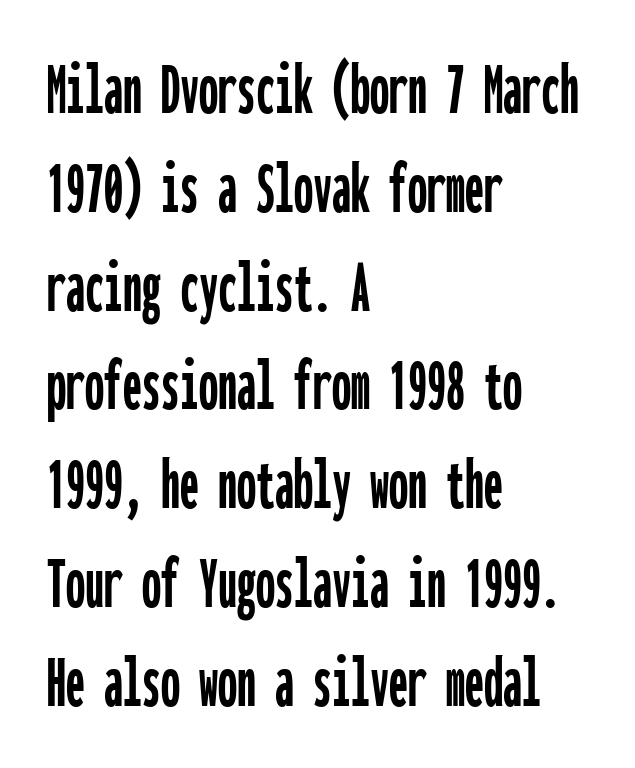
Unmarked baselines from the first word to the last. The letters stand upright; this is a roman face. A classic flush-left, rag-right setting is used for this passage. In terms of letterspacing, this is plain default setting.
